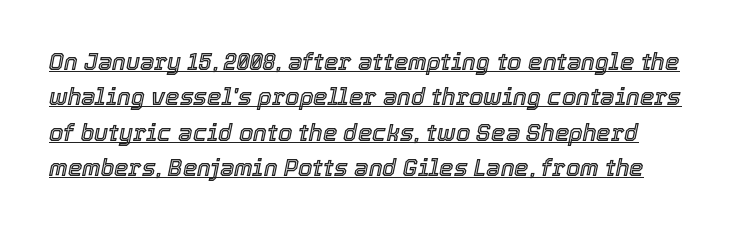
Compared with typical paragraphs, the rows here are spaced about the same. Words appear dense and cohesive because spacing is normal. An italicized treatment has been applied to the whole sample. Every word sits above its own underline.
